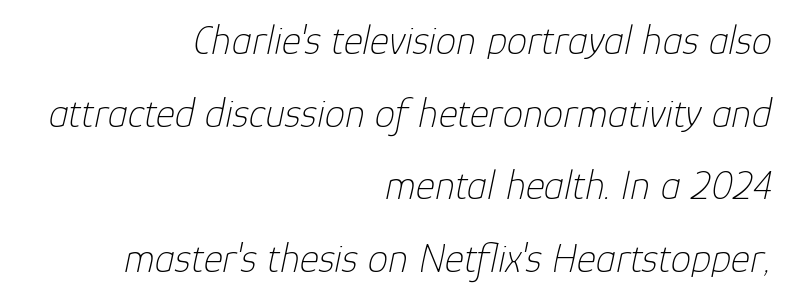
The image shows 41 px thin type, italic (leaning right); set right-aligned, line spacing 1.77x, normal letter spacing, not underlined; low stroke contrast and a medium x-height.
